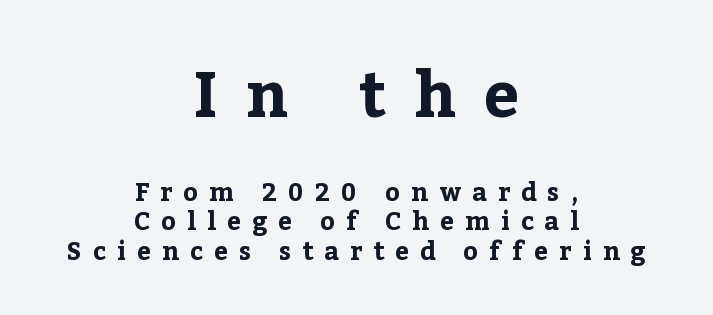
The image shows 63 px bold serif type, upright; set centered, line spacing 1.18x, unusually wide letter spacing (+0.44 em), not underlined; the first (top) block is 2.52x larger; low stroke contrast and a medium x-height.
